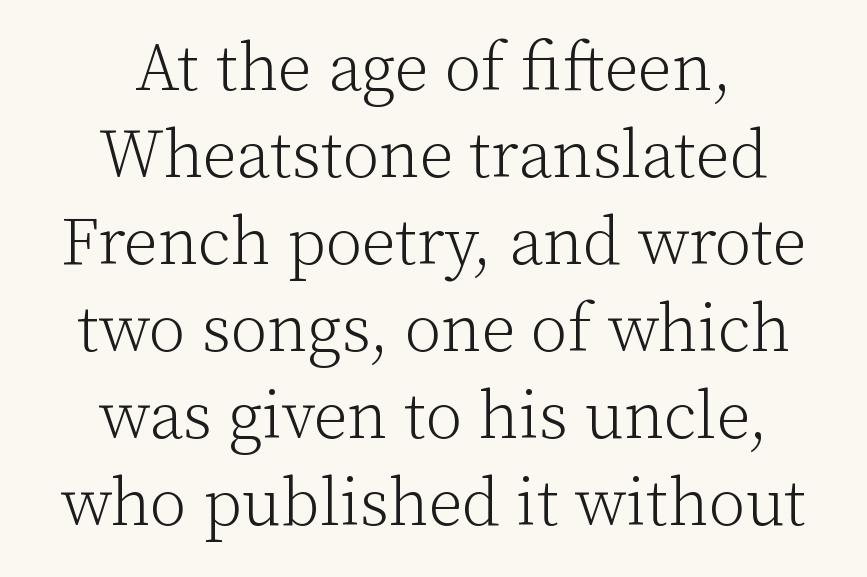
Q: Is the text bold? A: No.
Q: Is the text italic (slanted)? A: No, it is upright.
Q: Is the typeface a serif or a sans-serif typeface? A: Serif.
Q: Is the text underlined? A: No.
Q: How is the paragraph aligned? A: Centered.
Q: Is the spacing between letters normal or unusually wide? A: Normal.
Q: Is the spacing between lines tight, normal or loose? A: Normal.
Q: Width (condensed, normal, or wide)? A: Normal.
Q: Stroke contrast? A: Low.
Q: x-height? A: Medium.
Q: Monospaced? A: No.
